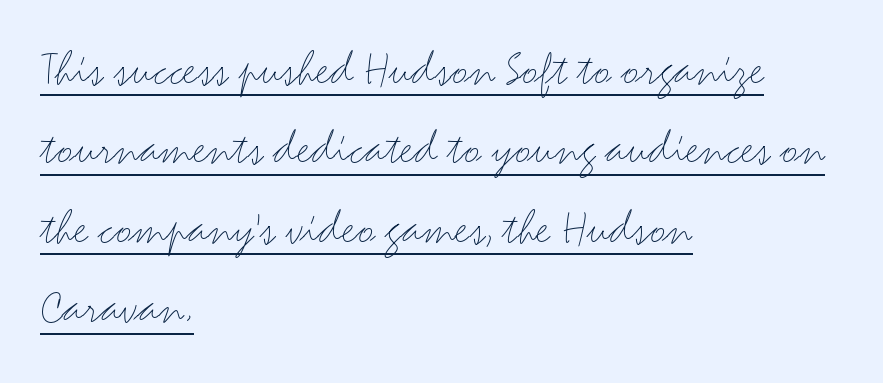
Q: Is the text bold? A: No.
Q: Is the text italic (slanted)? A: Yes.
Q: Is the typeface a serif or a sans-serif typeface? A: Sans-serif.
Q: Is the text underlined? A: Yes.
Q: How is the paragraph aligned? A: Left-aligned.
Q: Is the spacing between letters normal or unusually wide? A: Normal.
Q: Is the spacing between lines tight, normal or loose? A: Normal.
Q: Width (condensed, normal, or wide)? A: Wide.
Q: Stroke contrast? A: Medium.
Q: x-height? A: Small.
Q: Monospaced? A: No.
